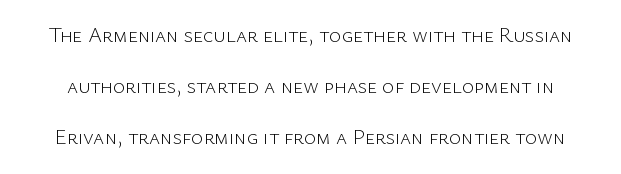
The image shows 21 px text type, upright; set loose line spacing (2.44x), normal letter spacing, not underlined.
